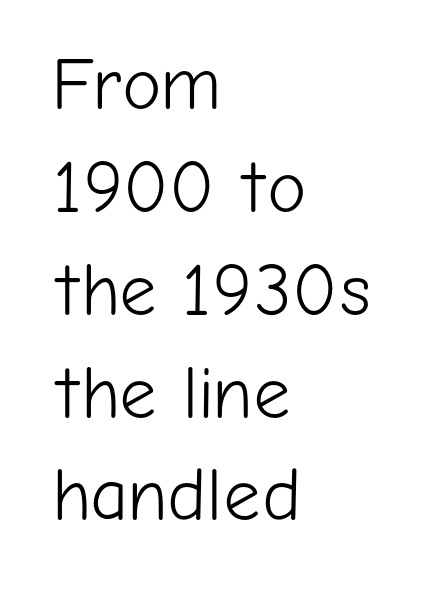
Q: Is the text bold? A: No.
Q: Is the text italic (slanted)? A: No, it is upright.
Q: Is the typeface a serif or a sans-serif typeface? A: Sans-serif.
Q: Is the text underlined? A: No.
Q: How is the paragraph aligned? A: Left-aligned.
Q: Is the spacing between letters normal or unusually wide? A: Normal.
Q: Is the spacing between lines tight, normal or loose? A: Normal.
Q: Width (condensed, normal, or wide)? A: Normal.
Q: Stroke contrast? A: Low.
Q: x-height? A: Medium.
Q: Monospaced? A: No.
